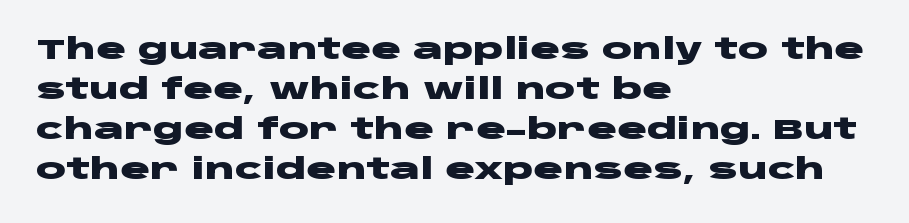
The image shows 28 px heavy, wide sans-serif type, upright; set left-aligned, normal line spacing (1.43x), normal letter spacing, not underlined; low stroke contrast and a large x-height.
